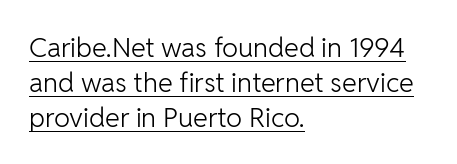
{"italic": "no", "bold": "no", "underline": "yes", "align": "left", "line_spacing": "normal", "line_spacing_ratio": 1.29, "letter_spacing": "normal", "letter_spacing_em": 0.0, "glyph_px": 27}
